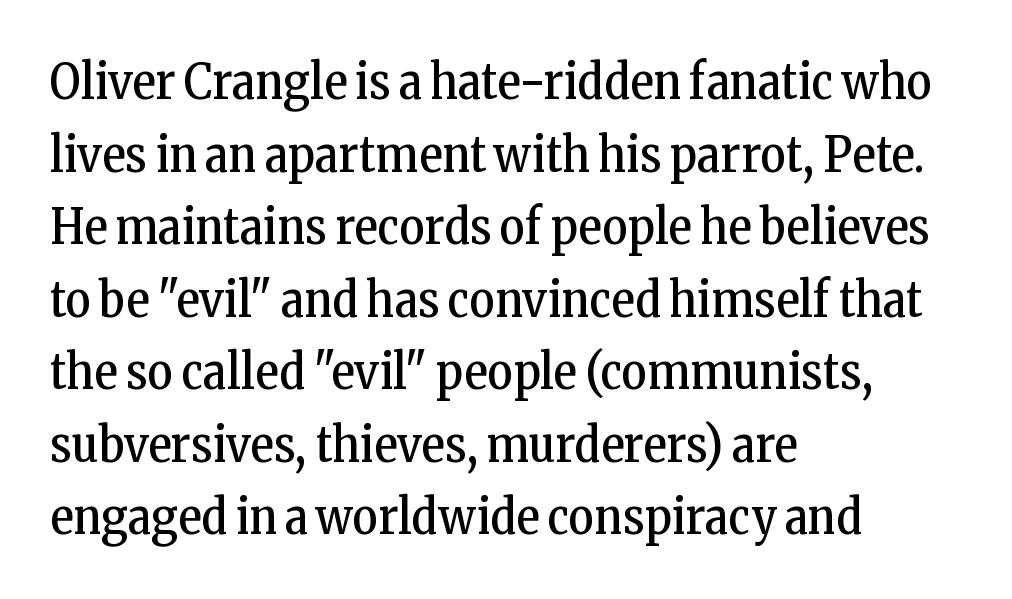
{"serif": "yes", "italic": "no", "bold": "no", "weight": "regular", "width": "condensed", "stroke_contrast": "low", "x_height": "medium", "monospaced": "no", "underline": "no", "align": "left", "line_spacing": "normal", "line_spacing_ratio": 1.48, "letter_spacing": "normal", "letter_spacing_em": 0.0, "glyph_px": 49}
